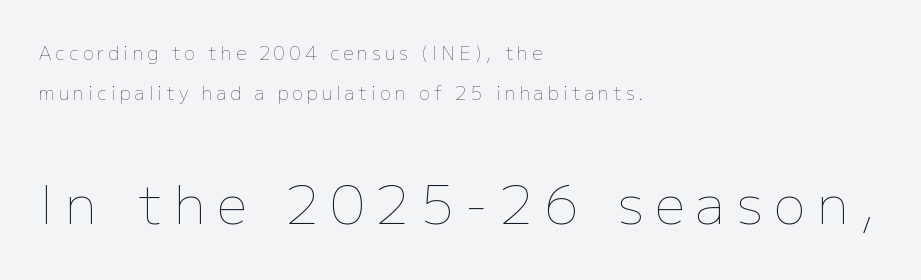
Each letter keeps its own natural width here, so spacing adapts to shape. Compared with typical body copy, the letter spacing here is much looser. This rendering features lettering with no underline. Compared with a centered layout, this one pins lines to the left instead.
